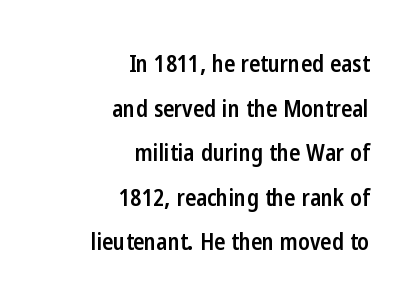
{"italic": "no", "bold": "semi", "underline": "no", "align": "right", "line_spacing": "loose", "line_spacing_ratio": 1.94, "letter_spacing": "normal", "letter_spacing_em": 0.0, "glyph_px": 23}
